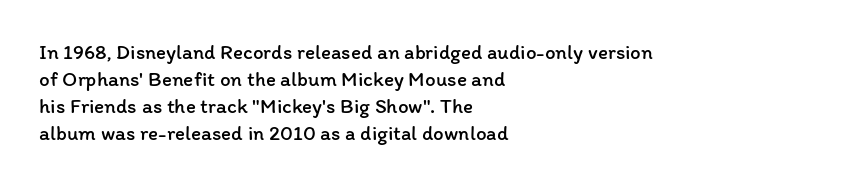
The image shows 21 px text type, upright; set left-aligned, normal line spacing (1.28x), normal letter spacing, not underlined.
